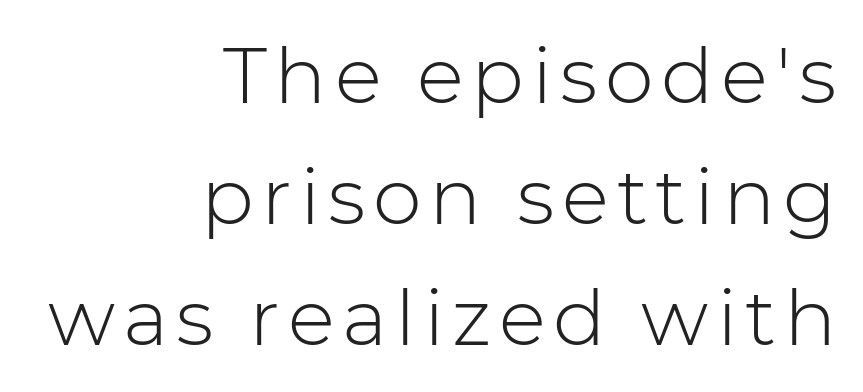
No chunkiness to these letters — they're not bold. The leading is moderate, giving the passage an even texture. Any mark beneath the type? The region is blank. The letters advance in unequal steps, a hallmark of proportional type.
